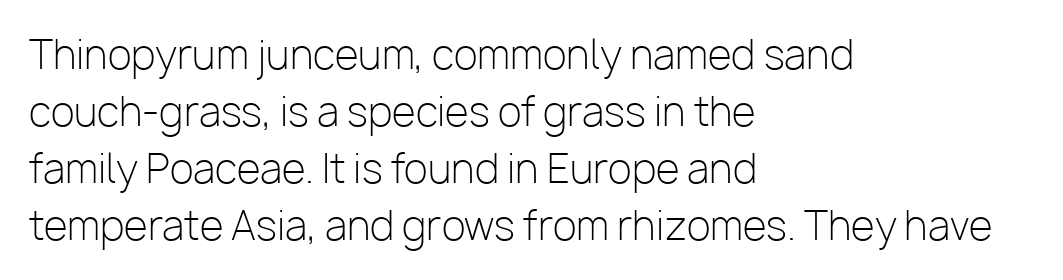
The image shows 39 px light sans-serif type, upright; set left-aligned, normal line spacing (1.46x), normal letter spacing, not underlined; low stroke contrast and a medium x-height.
